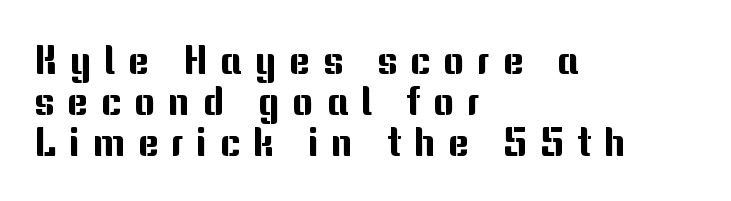
This sample has the flowing, uneven cadence of proportional lettering. Every character sits straight up, as roman type does. Is the block centered? No — it sits flush against the left margin. The lines are packed closely together with very little leading.
